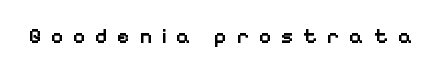
The image shows 21 px text type, upright; set unusually wide letter spacing (+0.46 em), not underlined.
